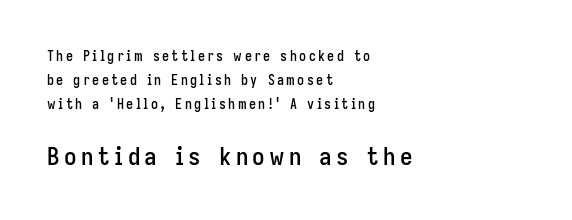
The image shows 25 px text type, upright; set left-aligned, line spacing 1.73x, not underlined; the second (bottom) block is 1.79x larger.
